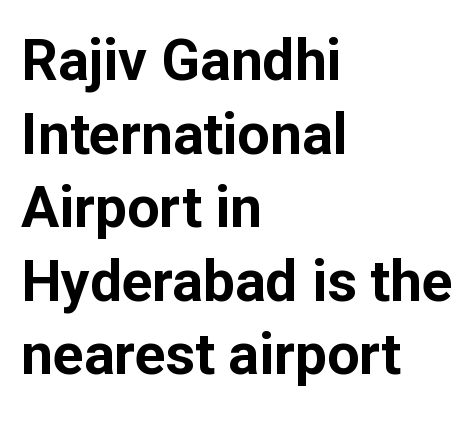
The image shows 57 px bold sans-serif type, upright; set left-aligned, normal line spacing (1.29x), normal letter spacing, not underlined; low stroke contrast and a medium x-height.
